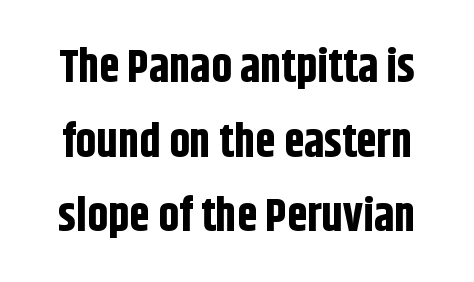
Vertical strokes here are truly vertical. The words here are not underlined. The font is running at its bold setting. Serif or sans? Sans — the stroke terminals are bare. Character widths vary here, with narrow letters taking less room than wide ones.
